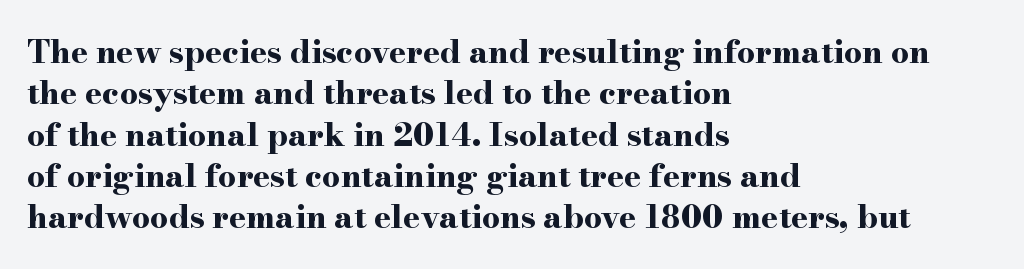
Between one letter and the next there's only the usual sliver of space. Students, this is bold: see how much ink each stroke carries. The font family rendered here belongs to the serif group. Letters rest on an invisible, unmarked baseline.
